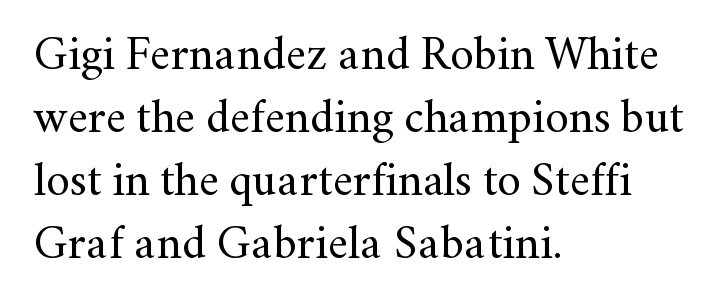
Letter spacing: default. Beneath every word, the page is bare. Here the designer chose a conventional face with non-uniform glyph widths. Summary of vertical rhythm: regular, with standard interline spacing. Which margin do the lines hug? The left one — the right edge is uneven. The lettering stays uniformly vertical, giving the passage a roman look.
